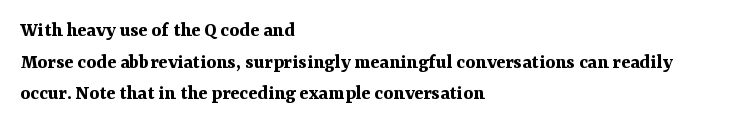
This is roman type, the default non-slanted kind. Observe the ordinary spacing: letters are neighbours, not strangers. The space between consecutive lines is moderate. Leftover space on each line is placed entirely after the last word. The string is rendered with underlining switched off. What weight is shown? A full bold with thick strokes.
